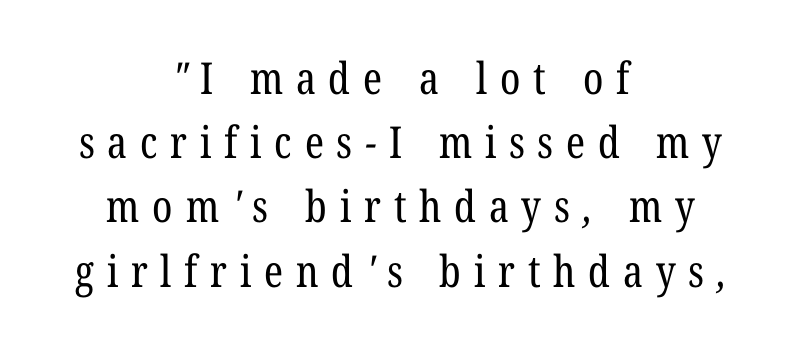
Q: Is the text bold? A: No.
Q: Is the typeface a serif or a sans-serif typeface? A: Serif.
Q: Is the text underlined? A: No.
Q: How is the paragraph aligned? A: Centered.
Q: Is the spacing between letters normal or unusually wide? A: Unusually wide.
Q: Is the spacing between lines tight, normal or loose? A: Normal.
Q: Width (condensed, normal, or wide)? A: Condensed.
Q: Stroke contrast? A: Low.
Q: x-height? A: Medium.
Q: Monospaced? A: No.
